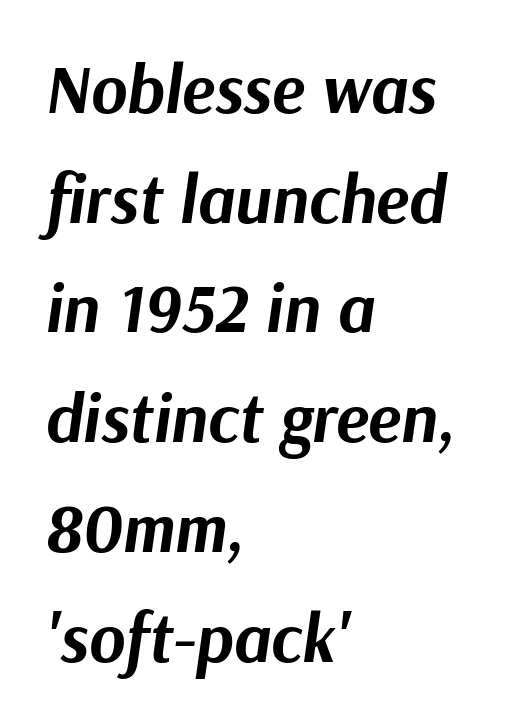
{"italic": "yes", "lean": "right", "slant_degrees": 9, "bold": "yes", "weight": "bold", "width": "normal", "stroke_contrast": "medium", "x_height": "medium", "monospaced": "no", "underline": "no", "align": "left", "line_spacing": "normal", "line_spacing_ratio": 1.59, "letter_spacing": "normal", "letter_spacing_em": 0.0, "glyph_px": 69}
